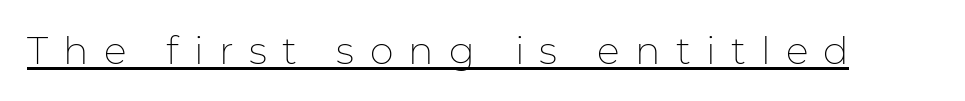
Q: Is the text bold? A: No.
Q: Is the text italic (slanted)? A: No, it is upright.
Q: Is the typeface a serif or a sans-serif typeface? A: Sans-serif.
Q: Is the text underlined? A: Yes.
Q: Is the spacing between letters normal or unusually wide? A: Unusually wide.
Q: Width (condensed, normal, or wide)? A: Normal.
Q: Stroke contrast? A: Low.
Q: x-height? A: Medium.
Q: Monospaced? A: No.
